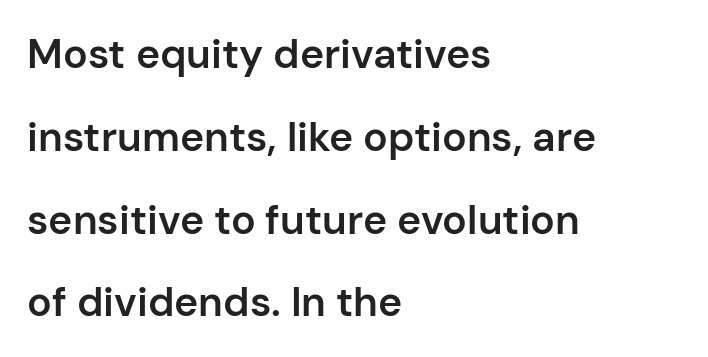
The image shows 41 px semibold sans-serif type, upright; set left-aligned, loose line spacing (2.02x), normal letter spacing, not underlined; low stroke contrast and a medium x-height.
